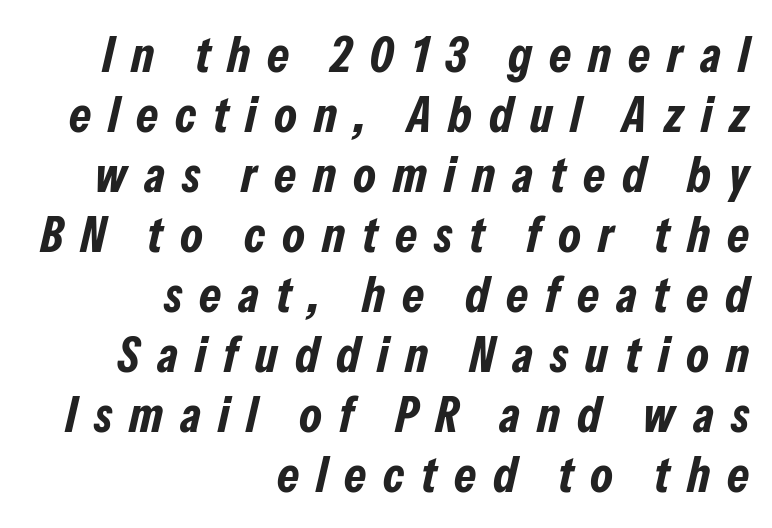
Q: Is the text bold? A: Yes.
Q: Is the text italic (slanted)? A: Yes, it leans right by about 13 degrees.
Q: Is the text underlined? A: No.
Q: How is the paragraph aligned? A: Right-aligned.
Q: Is the spacing between letters normal or unusually wide? A: Unusually wide.
Q: Width (condensed, normal, or wide)? A: Condensed.
Q: Stroke contrast? A: Low.
Q: x-height? A: Medium.
Q: Monospaced? A: No.
